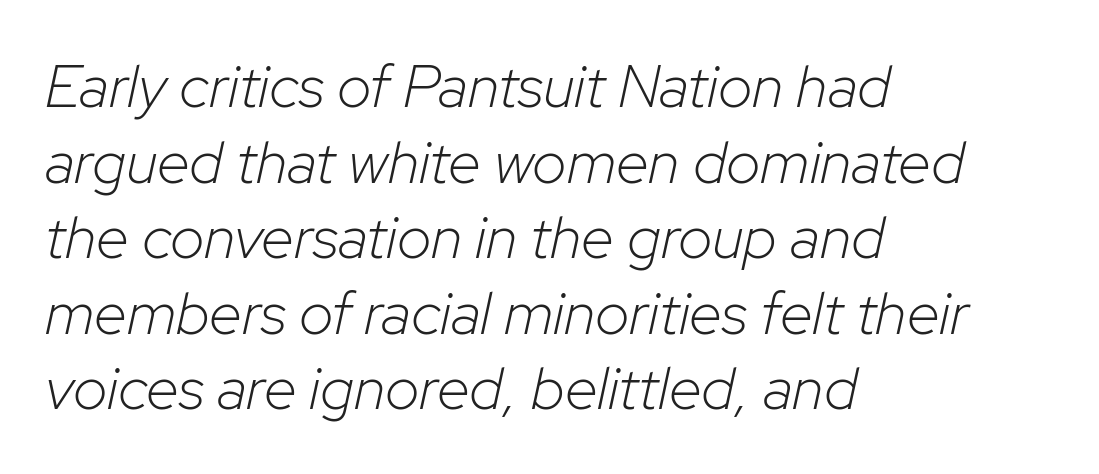
The letters advance in unequal steps, a hallmark of proportional type. Is there much room between lines? A standard amount, neither cramped nor airy. Slant detected: the letters are inclined. Each stroke keeps to a modest, everyday thickness or less.
